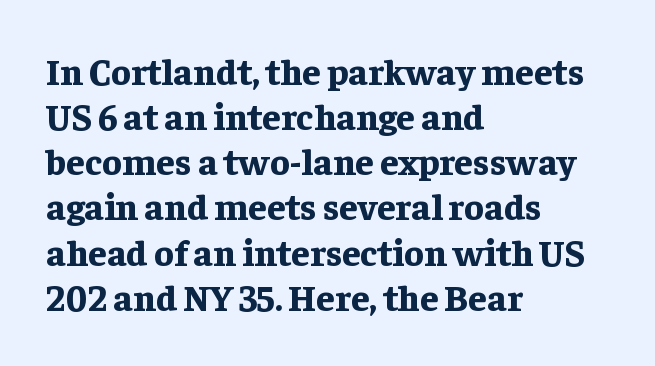
Q: Is the text bold? A: Yes.
Q: Is the text italic (slanted)? A: No, it is upright.
Q: Is the typeface a serif or a sans-serif typeface? A: Serif.
Q: Is the text underlined? A: No.
Q: How is the paragraph aligned? A: Left-aligned.
Q: Is the spacing between letters normal or unusually wide? A: Normal.
Q: Width (condensed, normal, or wide)? A: Normal.
Q: Stroke contrast? A: Low.
Q: x-height? A: Medium.
Q: Monospaced? A: No.
